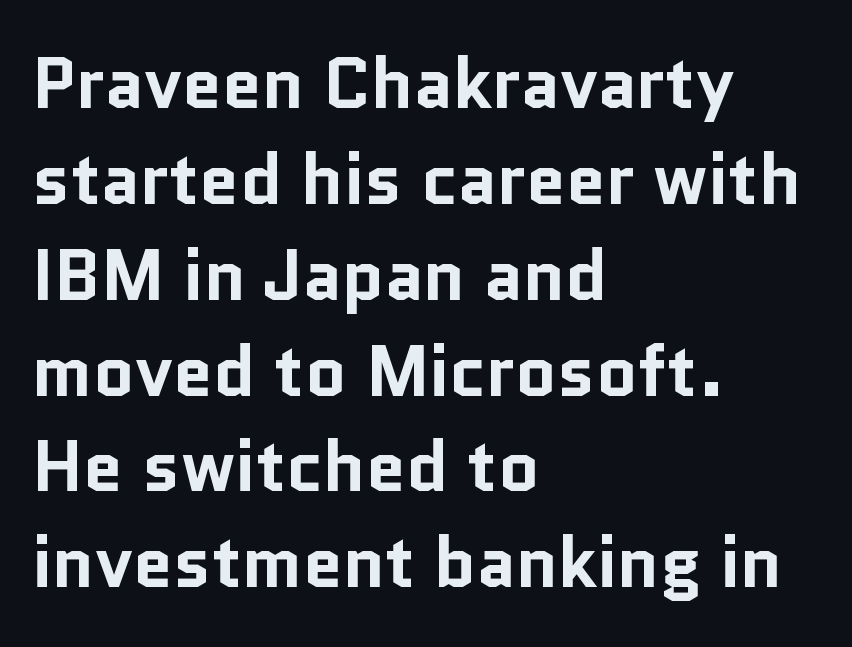
{"serif": "no", "italic": "no", "bold": "yes", "weight": "bold", "width": "normal", "stroke_contrast": "low", "x_height": "medium", "monospaced": "no", "underline": "no", "align": "left", "line_spacing": "normal", "line_spacing_ratio": 1.35, "letter_spacing": "normal", "letter_spacing_em": 0.0, "glyph_px": 71}
